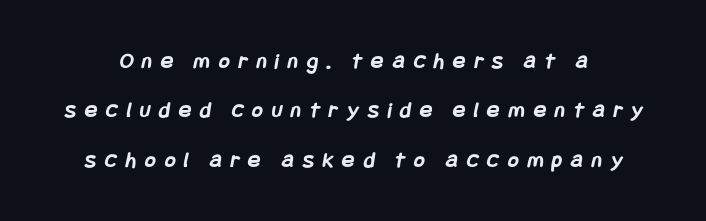
Beneath every word, the page is bare. This rendering widens character spacing well past its baseline value. The leading is generous, giving the passage an open texture. Heft: maximum for text — a bold.
